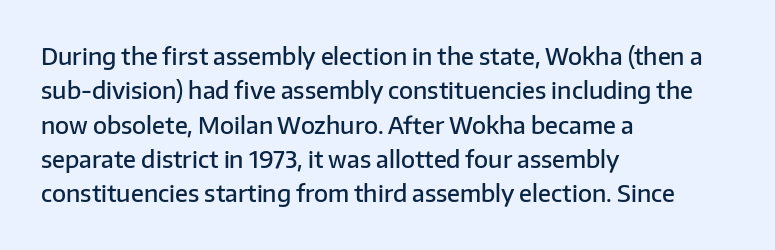
Q: Is the text bold? A: Semi-bold.
Q: Is the text italic (slanted)? A: No, it is upright.
Q: Is the text underlined? A: No.
Q: How is the paragraph aligned? A: Left-aligned.
Q: Is the spacing between letters normal or unusually wide? A: Normal.
Q: Is the spacing between lines tight, normal or loose? A: Normal.
